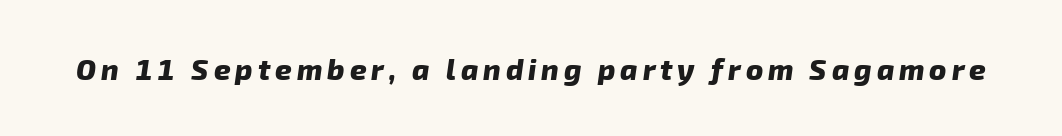
Q: Is the text bold? A: Yes.
Q: Is the typeface a serif or a sans-serif typeface? A: Sans-serif.
Q: Is the text underlined? A: No.
Q: Width (condensed, normal, or wide)? A: Normal.
Q: Stroke contrast? A: Low.
Q: x-height? A: Medium.
Q: Monospaced? A: No.
